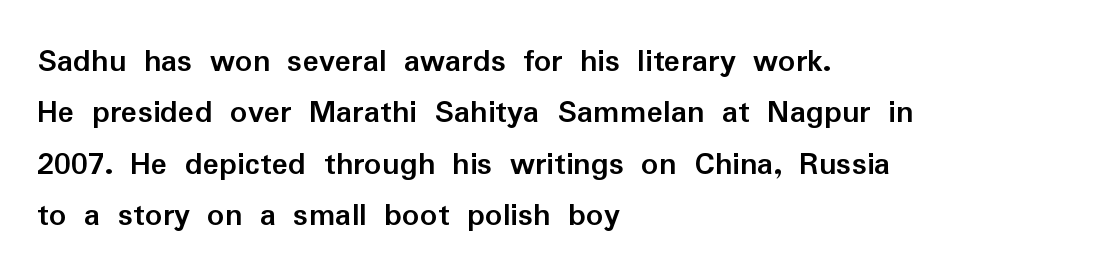
These lines are rendered in a variable-pitch font. This rendering uses left alignment, leaving the right contour irregular. When letters stand straight like this, we call the style roman or upright. Decoration check: the copy has no underline. Horizontal bands of white between lines are of average thickness. Weight: bold.
